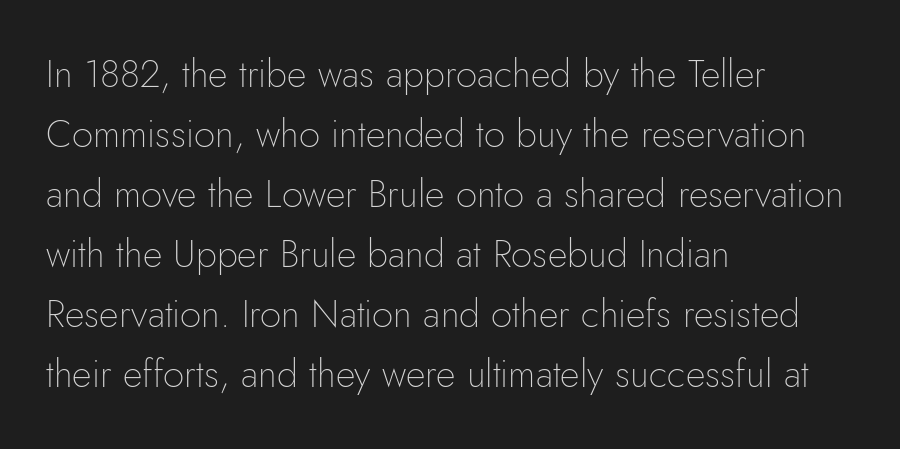
The image shows 38 px thin sans-serif type, upright; set left-aligned, normal line spacing (1.58x), normal letter spacing, not underlined; low stroke contrast and a small x-height.
